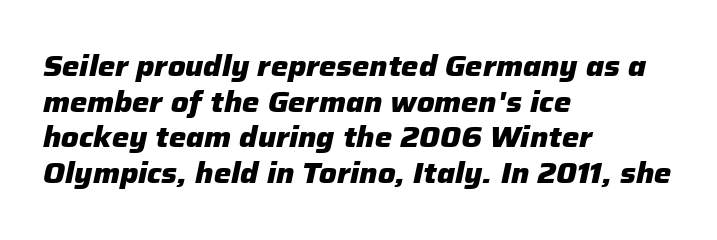
Stroke thickness is high; the sample reads as a true bold. Varying glyph widths throughout — classic text-font behaviour. Typeset ragged right — the left edge is the straight one. This sample uses an oblique cut, with every glyph tilted off the vertical. Honestly, the letter spacing is just normal — you wouldn't notice it. Just letters on the line, the space beneath them empty.
